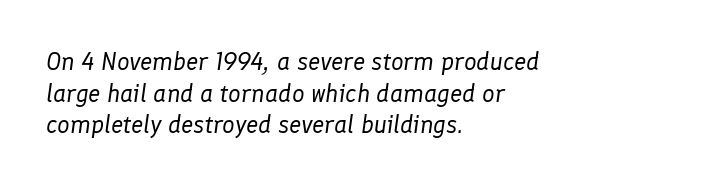
Q: Is the text bold? A: No.
Q: Is the text italic (slanted)? A: Yes, it leans right by about 8 degrees.
Q: Is the text underlined? A: No.
Q: How is the paragraph aligned? A: Left-aligned.
Q: Is the spacing between letters normal or unusually wide? A: Normal.
Q: Is the spacing between lines tight, normal or loose? A: Normal.
